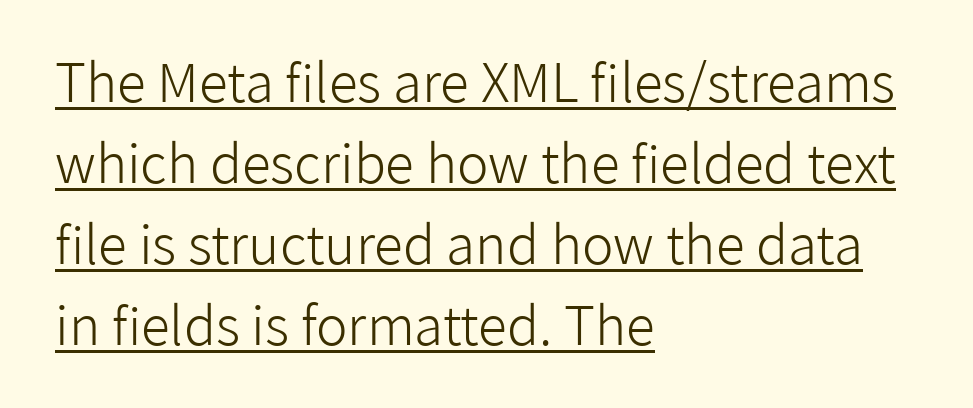
Q: Is the text bold? A: No.
Q: Is the text italic (slanted)? A: No, it is upright.
Q: Is the typeface a serif or a sans-serif typeface? A: Sans-serif.
Q: Is the text underlined? A: Yes.
Q: How is the paragraph aligned? A: Left-aligned.
Q: Is the spacing between letters normal or unusually wide? A: Normal.
Q: Is the spacing between lines tight, normal or loose? A: Normal.
Q: Width (condensed, normal, or wide)? A: Normal.
Q: Stroke contrast? A: Low.
Q: x-height? A: Medium.
Q: Monospaced? A: No.
